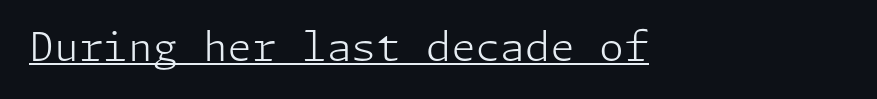
The image shows 40 px light sans-serif type, upright; set normal letter spacing, underlined; low stroke contrast and a medium x-height.
